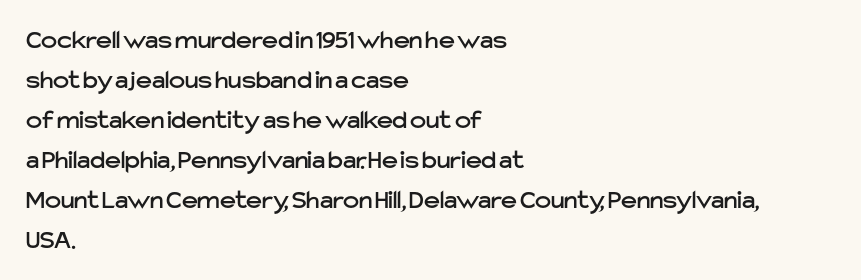
Regular leading. The zone under the glyphs is completely vacant. Italic? Not at all — the glyphs are vertical. A typesetter would call this zero additional tracking. Leftover space on each line is placed entirely after the last word.
